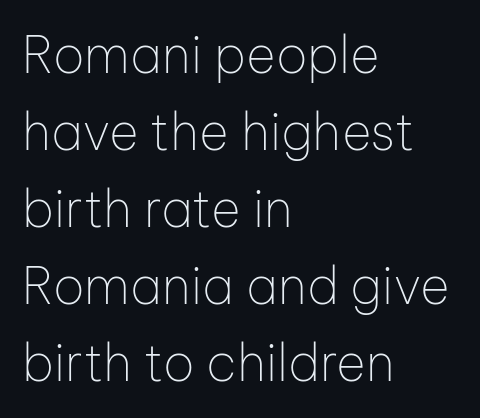
Quick note: interline space is typical. Do the characters align in a grid? No, the font is proportional. Caption: standard tracking, unaltered. You can tell from the bare stems that sans-serif type was used. The lines in this sample share a left origin and differ only in where they stop. Heft: none added — not bold.
